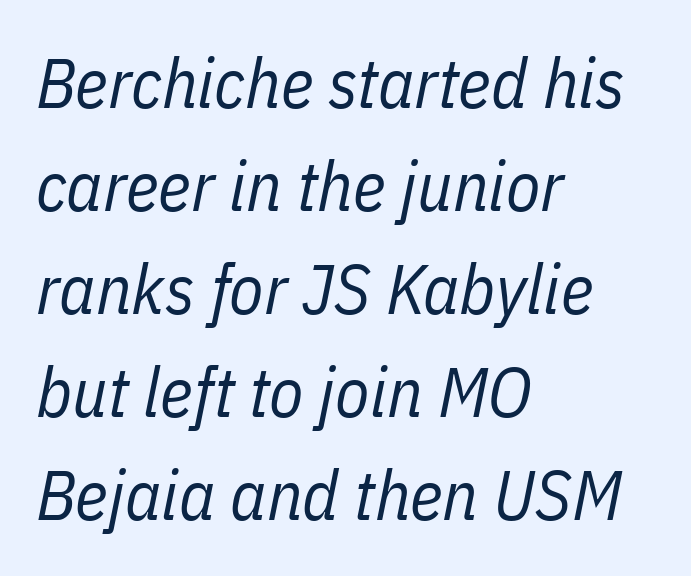
An italicized treatment has been applied to the whole sample. This rendering features lettering with no underline. The font sits on the lighter half of the weight spectrum, regular included. Vertical spacing — default. Horizontally, the lines are justified to the leading edge only. Nothing unusual about the tracking: characters are spaced as the font intends.
